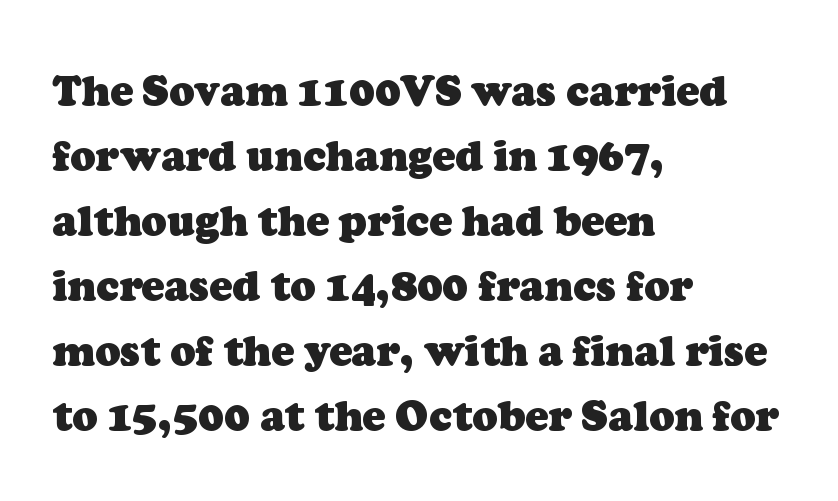
The image shows 42 px heavy serif type; set left-aligned, normal line spacing (1.55x), normal letter spacing, not underlined; low stroke contrast and a medium x-height.
